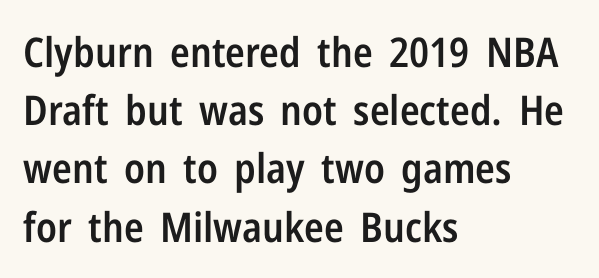
The image shows 41 px semibold, condensed sans-serif type, upright; set left-aligned, normal line spacing (1.42x), normal letter spacing, not underlined; low stroke contrast and a medium x-height.
